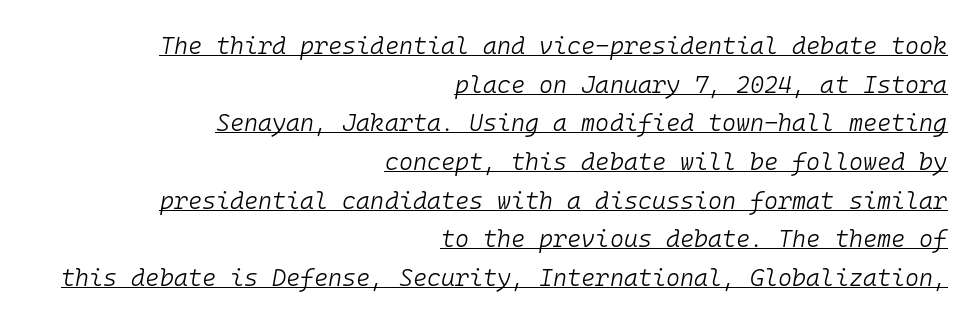
Characters follow at the spacing the type designer built in. Compared with undecorated copy, this sample adds a rule below the words. A typesetter would call this leading conventional body-copy spacing. Notice how the stems are inclined rather than vertical — that's the hallmark of italics.
